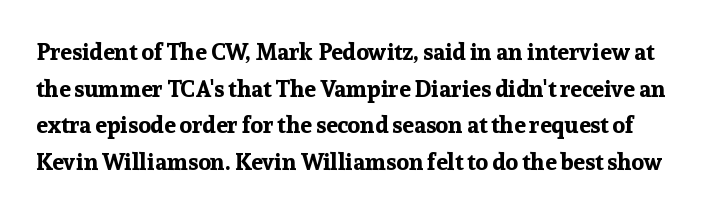
The image shows 23 px bold type, upright; set normal line spacing (1.59x), normal letter spacing, not underlined.
